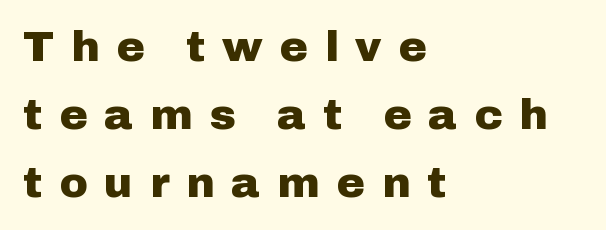
The image shows 43 px heavy sans-serif type, upright; set left-aligned, normal line spacing (1.58x), unusually wide letter spacing (+0.39 em), not underlined; low stroke contrast and a medium x-height.
